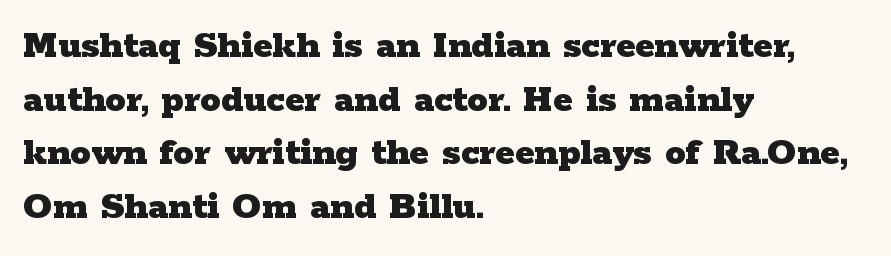
Q: Is the text bold? A: Yes.
Q: Is the text italic (slanted)? A: No, it is upright.
Q: Is the typeface a serif or a sans-serif typeface? A: Serif.
Q: Is the text underlined? A: No.
Q: How is the paragraph aligned? A: Left-aligned.
Q: Is the spacing between letters normal or unusually wide? A: Normal.
Q: Is the spacing between lines tight, normal or loose? A: Normal.
Q: Width (condensed, normal, or wide)? A: Wide.
Q: Stroke contrast? A: Low.
Q: x-height? A: Medium.
Q: Monospaced? A: No.
